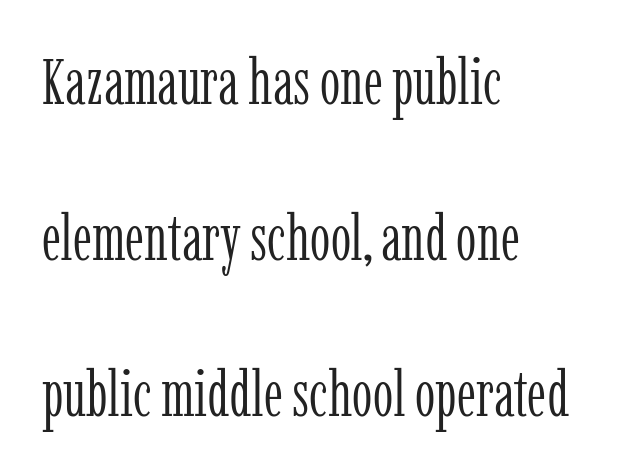
Q: Is the text bold? A: No.
Q: Is the text italic (slanted)? A: No, it is upright.
Q: Is the typeface a serif or a sans-serif typeface? A: Serif.
Q: Is the text underlined? A: No.
Q: How is the paragraph aligned? A: Left-aligned.
Q: Is the spacing between letters normal or unusually wide? A: Normal.
Q: Is the spacing between lines tight, normal or loose? A: Loose.
Q: Width (condensed, normal, or wide)? A: Condensed.
Q: Stroke contrast? A: Low.
Q: x-height? A: Medium.
Q: Monospaced? A: No.
